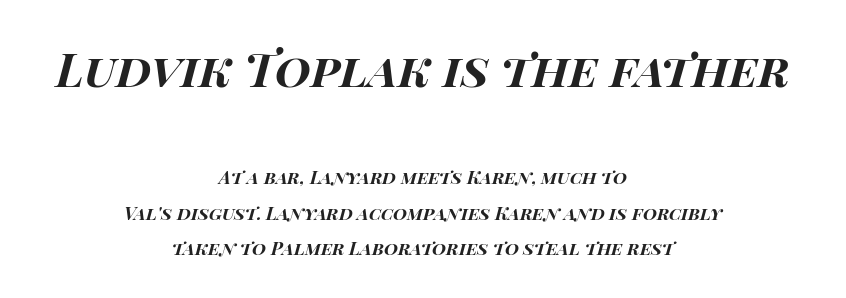
The image shows 46 px bold, wide type, italic (leaning right); set centered, loose line spacing (1.97x), normal letter spacing, not underlined; the first (top) block is 2.56x larger; high stroke contrast and a large x-height.
